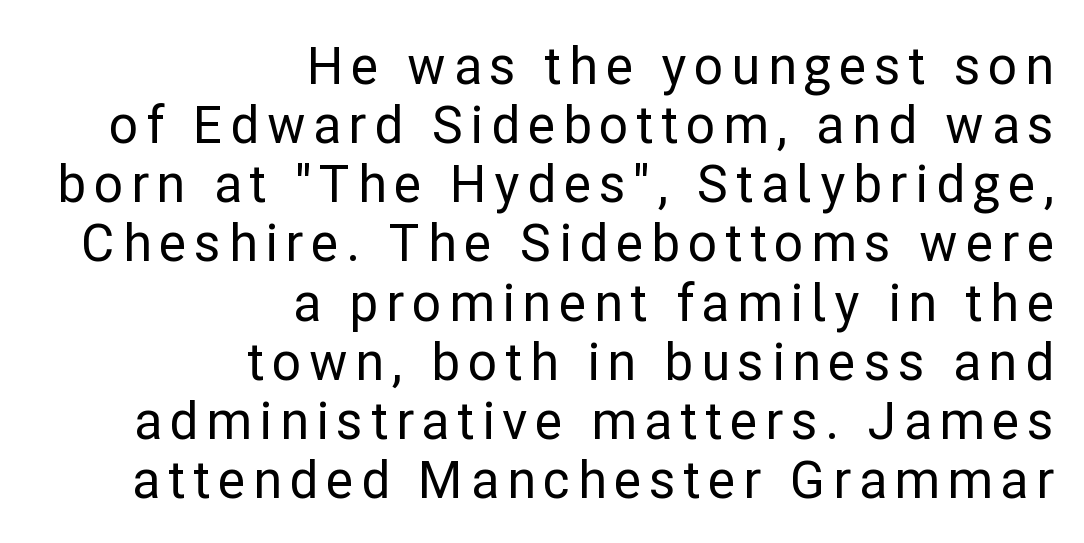
Ascenders rise straight up at ninety degrees. These lines are set flush right with a ragged left edge. Letterform terminals end flat and unadorned throughout the passage. You could not count columns in this text — the font is proportionally spaced. Underlining? Definitely not there.
